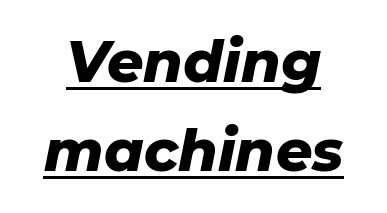
{"italic": "yes", "lean": "right", "slant_degrees": 11, "bold": "yes", "weight": "heavy", "width": "normal", "stroke_contrast": "low", "x_height": "medium", "monospaced": "no", "underline": "yes", "line_spacing": "normal", "line_spacing_ratio": 1.57, "letter_spacing": "normal", "letter_spacing_em": 0.0, "glyph_px": 57}
